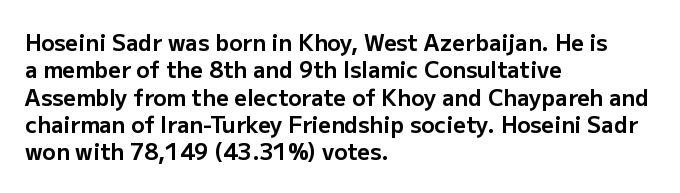
Q: Is the text bold? A: Yes.
Q: Is the text italic (slanted)? A: No, it is upright.
Q: Is the text underlined? A: No.
Q: How is the paragraph aligned? A: Left-aligned.
Q: Is the spacing between letters normal or unusually wide? A: Normal.
